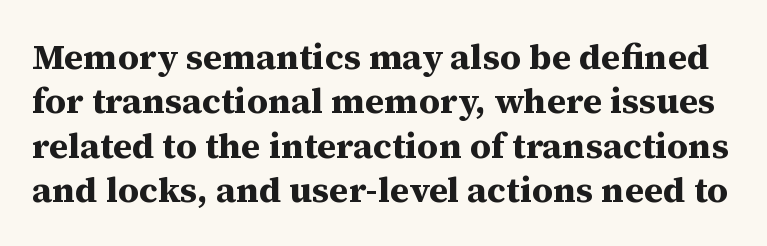
{"serif": "yes", "italic": "no", "bold": "yes", "weight": "bold", "width": "normal", "stroke_contrast": "medium", "x_height": "medium", "monospaced": "no", "underline": "no", "line_spacing_ratio": 1.23, "letter_spacing": "normal", "letter_spacing_em": 0.0, "glyph_px": 36}
